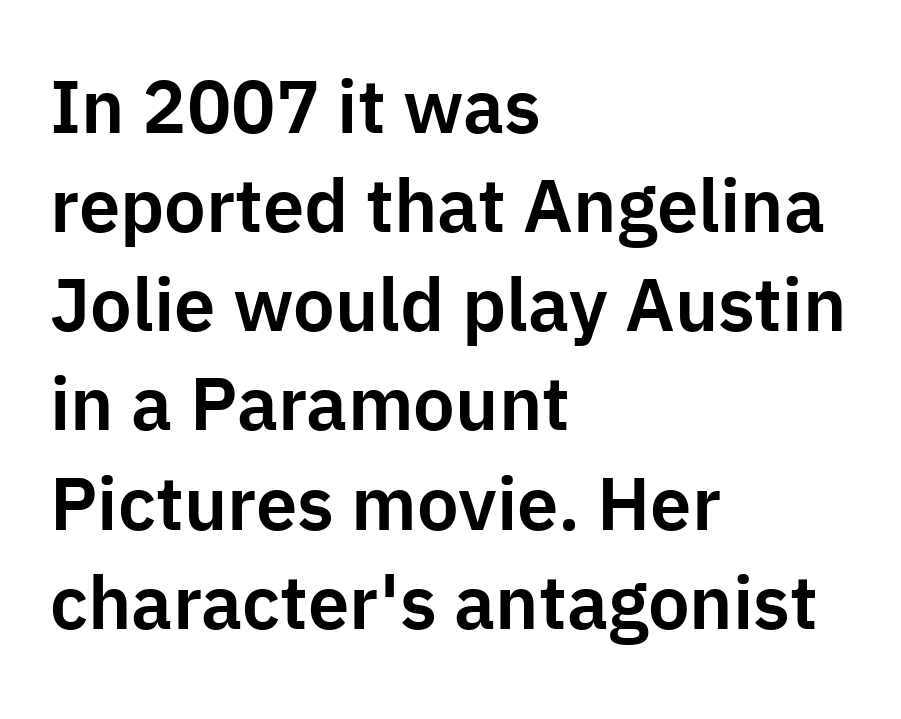
Q: Is the text italic (slanted)? A: No, it is upright.
Q: Is the typeface a serif or a sans-serif typeface? A: Sans-serif.
Q: Is the text underlined? A: No.
Q: How is the paragraph aligned? A: Left-aligned.
Q: Is the spacing between letters normal or unusually wide? A: Normal.
Q: Is the spacing between lines tight, normal or loose? A: Normal.
Q: Width (condensed, normal, or wide)? A: Normal.
Q: Stroke contrast? A: Low.
Q: x-height? A: Medium.
Q: Monospaced? A: No.
